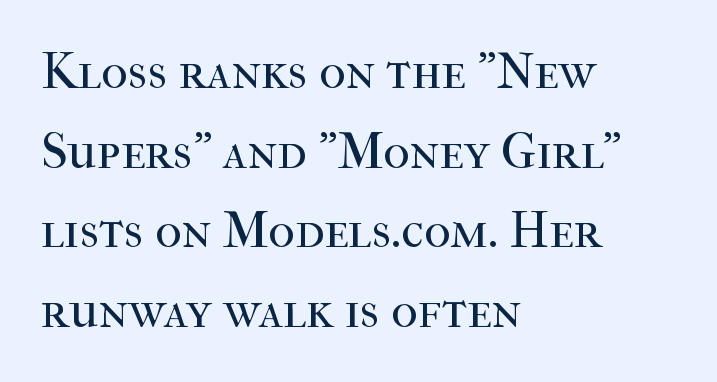
{"serif": "yes", "italic": "no", "bold": "no", "weight": "regular", "width": "normal", "stroke_contrast": "high", "x_height": "medium", "monospaced": "no", "underline": "no", "align": "left", "line_spacing": "normal", "line_spacing_ratio": 1.56, "letter_spacing": "normal", "letter_spacing_em": 0.0, "glyph_px": 51}
